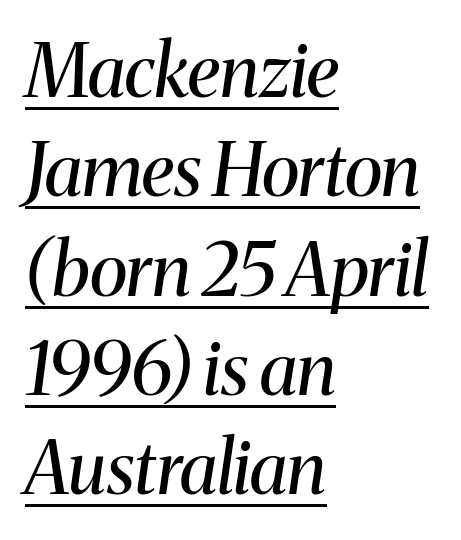
The image shows 73 px regular-weight serif type, italic (leaning right); set left-aligned, normal line spacing (1.36x), normal letter spacing, underlined; medium stroke contrast and a medium x-height.
